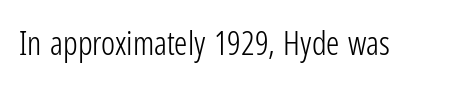
{"serif": "no", "italic": "no", "bold": "no", "weight": "light", "width": "condensed", "stroke_contrast": "low", "x_height": "medium", "monospaced": "no", "underline": "no", "letter_spacing": "normal", "letter_spacing_em": 0.0, "glyph_px": 33}
